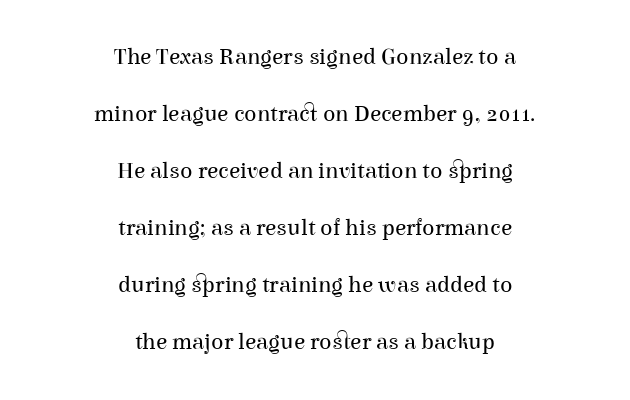
Q: Is the text bold? A: No.
Q: Is the text italic (slanted)? A: No, it is upright.
Q: Is the text underlined? A: No.
Q: How is the paragraph aligned? A: Centered.
Q: Is the spacing between letters normal or unusually wide? A: Normal.
Q: Is the spacing between lines tight, normal or loose? A: Loose.
